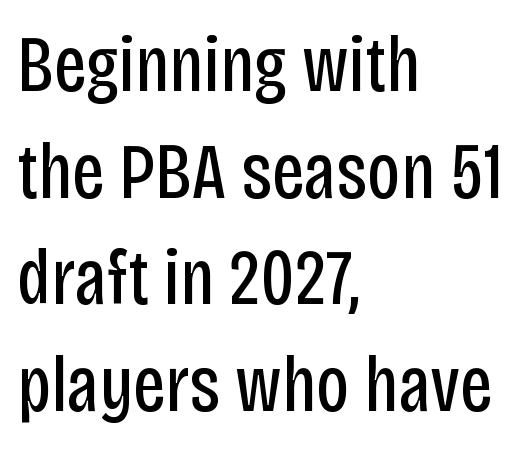
Unbolded letterforms with no extra heft. Type without underlining. Spacing between characters is what you'd get straight out of the box. Students, observe: this is what conventionally led text looks like. Which margin do the lines hug? The left one — the right edge is uneven.
